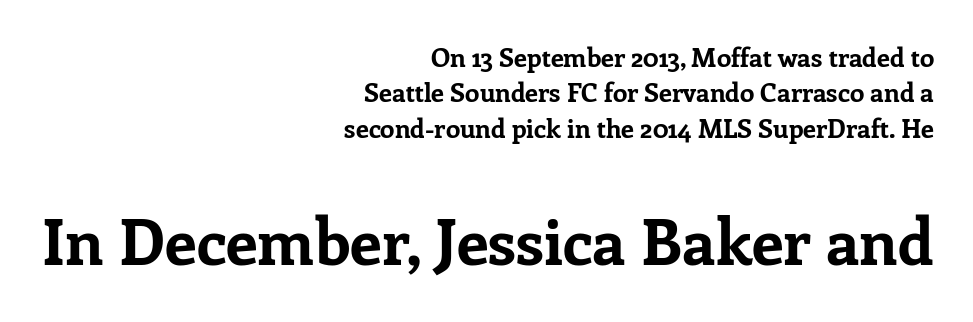
{"serif": "yes", "italic": "no", "bold": "yes", "weight": "bold", "width": "normal", "stroke_contrast": "low", "x_height": "medium", "monospaced": "no", "underline": "no", "align": "right", "line_spacing": "normal", "line_spacing_ratio": 1.36, "letter_spacing": "normal", "letter_spacing_em": 0.0, "larger_block": "second", "size_ratio": 2.46, "glyph_px": 64}
